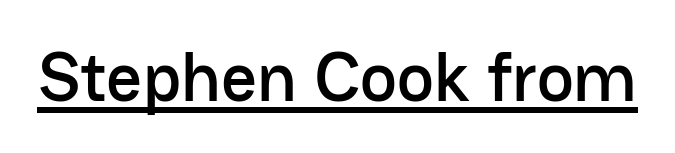
The image shows 70 px sans-serif type, upright; set normal letter spacing, underlined; low stroke contrast and a medium x-height.
